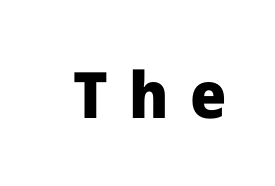
The image shows 64 px heavy sans-serif type, upright; set unusually wide letter spacing (+0.33 em), not underlined; low stroke contrast and a medium x-height.
